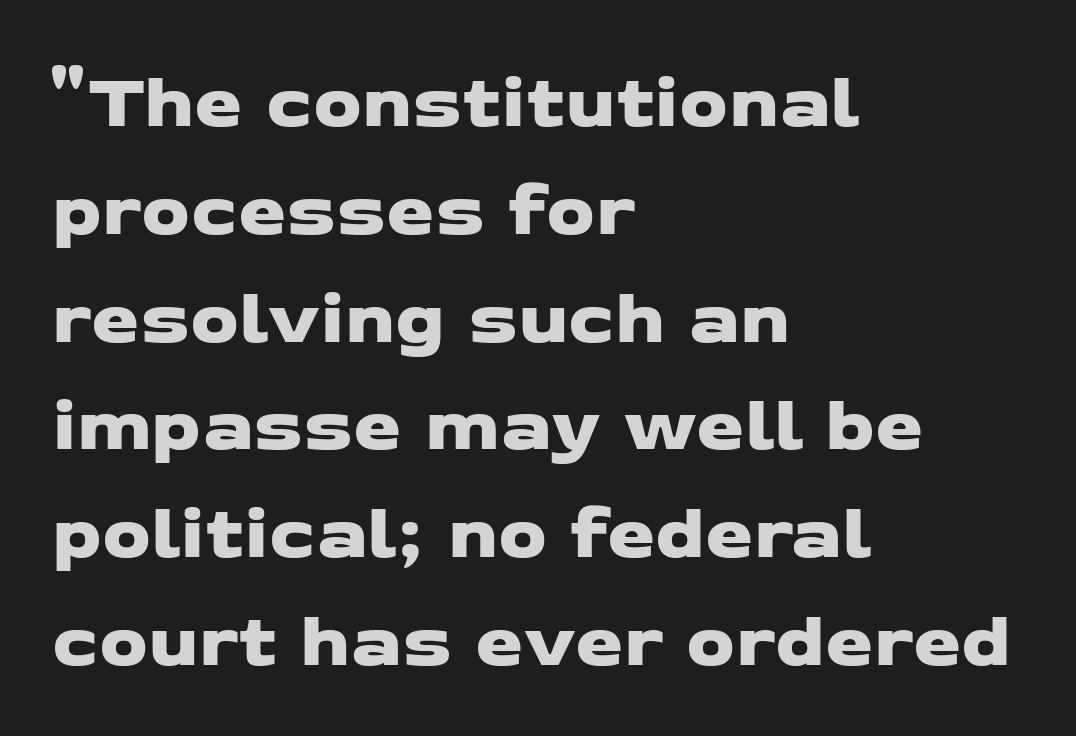
The specimen omits any rule beneath the text block's lines. The designer left line spacing at the default. The line texture is even and compact thanks to regular tracking. Is this a fixed-width face? No — the glyphs have proportional, varying widths. Short and long lines alike share a common starting point at left.
